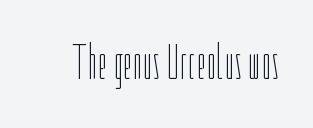
{"italic": "no", "bold": "no", "weight": "thin", "width": "condensed", "stroke_contrast": "low", "x_height": "medium", "monospaced": "no", "underline": "no", "letter_spacing": "normal", "letter_spacing_em": 0.0, "glyph_px": 50}
